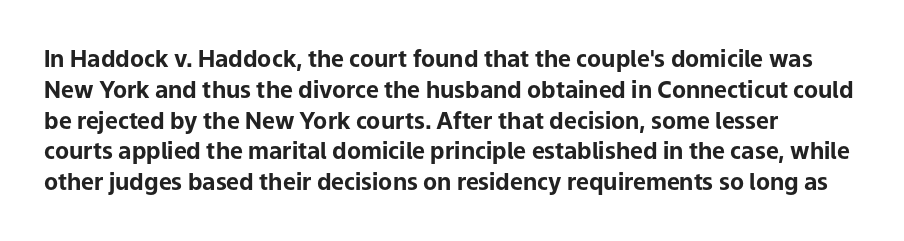
It's the straight-up-and-down kind of type. Descender tails drop into unmarked territory. Weight check: bold — yes, fully. Line beginnings align vertically; line endings do not.
